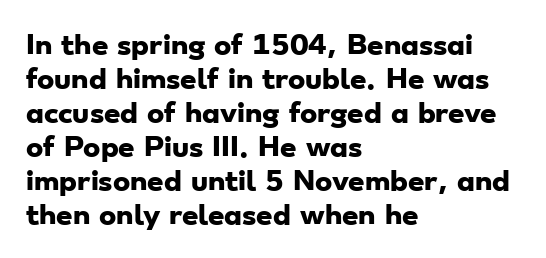
Q: Is the text bold? A: Yes.
Q: Is the text underlined? A: No.
Q: How is the paragraph aligned? A: Left-aligned.
Q: Is the spacing between letters normal or unusually wide? A: Normal.
Q: Is the spacing between lines tight, normal or loose? A: Normal.
